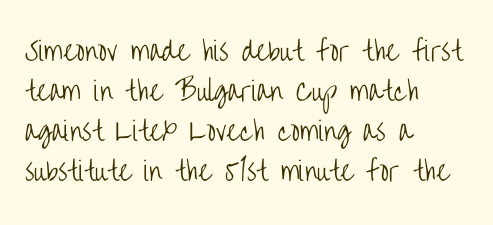
Descender tails drop into unmarked territory. Stroke mass is kept to a normal reading level or below. Default kerning and tracking; the words read as compact shapes. Teacher's note: observe the even left margin — that is flush-left alignment.
